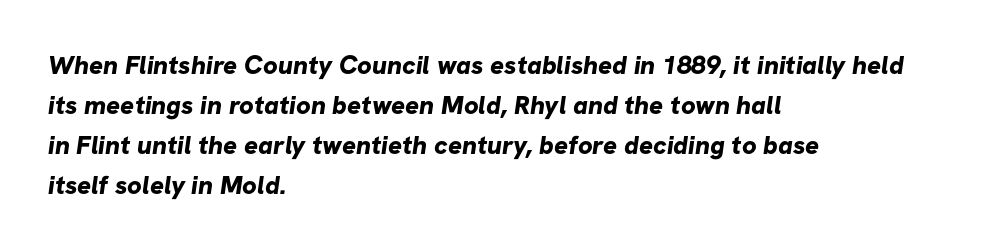
Q: Is the text bold? A: Yes.
Q: Is the text underlined? A: No.
Q: How is the paragraph aligned? A: Left-aligned.
Q: Is the spacing between letters normal or unusually wide? A: Normal.
Q: Is the spacing between lines tight, normal or loose? A: Normal.
